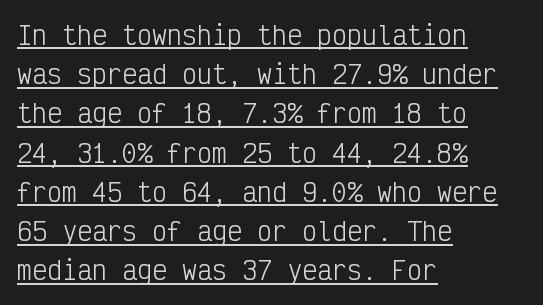
The image shows 25 px text type, upright; set left-aligned, normal line spacing (1.57x), normal letter spacing, underlined.
